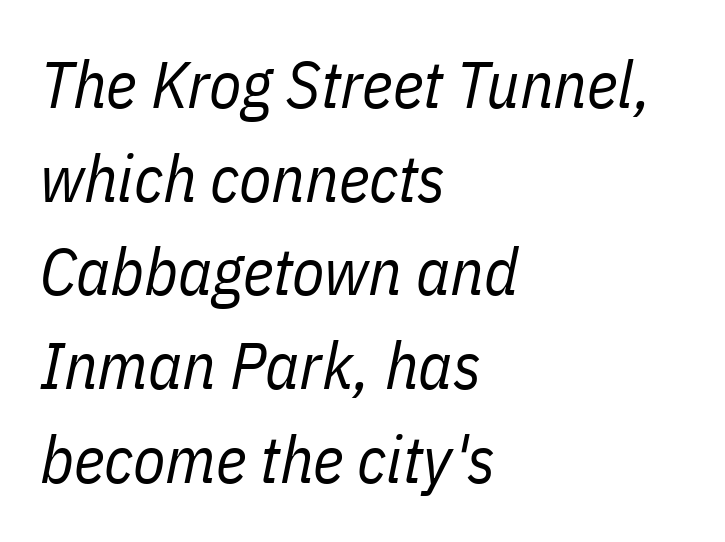
Each letter keeps its own natural width here, so spacing adapts to shape. Glyph-to-glyph distance matches everyday printed text. No chunkiness to these letters — they're not bold. The glyphs are unaccompanied by any horizontal stroke below them. There's an unmistakable incline to the writing here. The rendering anchors every line to the left-hand side.
